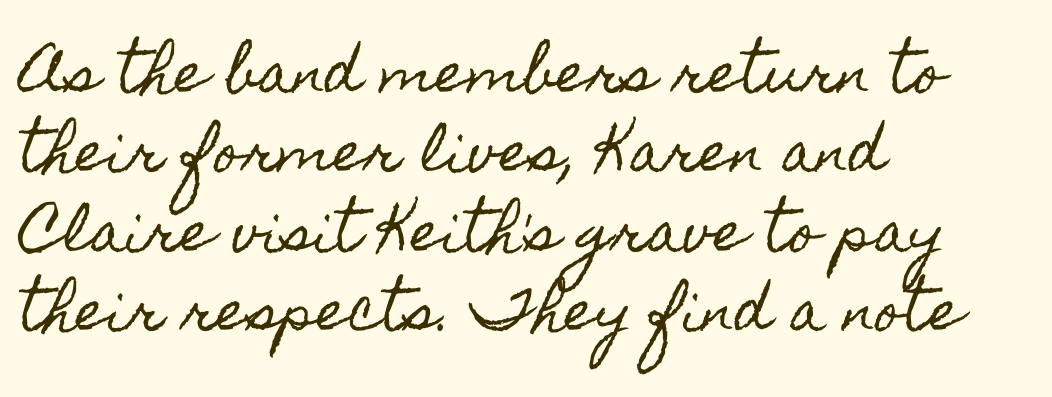
{"width": "condensed", "x_height": "small", "monospaced": "no", "underline": "no", "align": "left", "line_spacing": "normal", "line_spacing_ratio": 1.47, "letter_spacing": "normal", "letter_spacing_em": 0.0, "glyph_px": 54}
